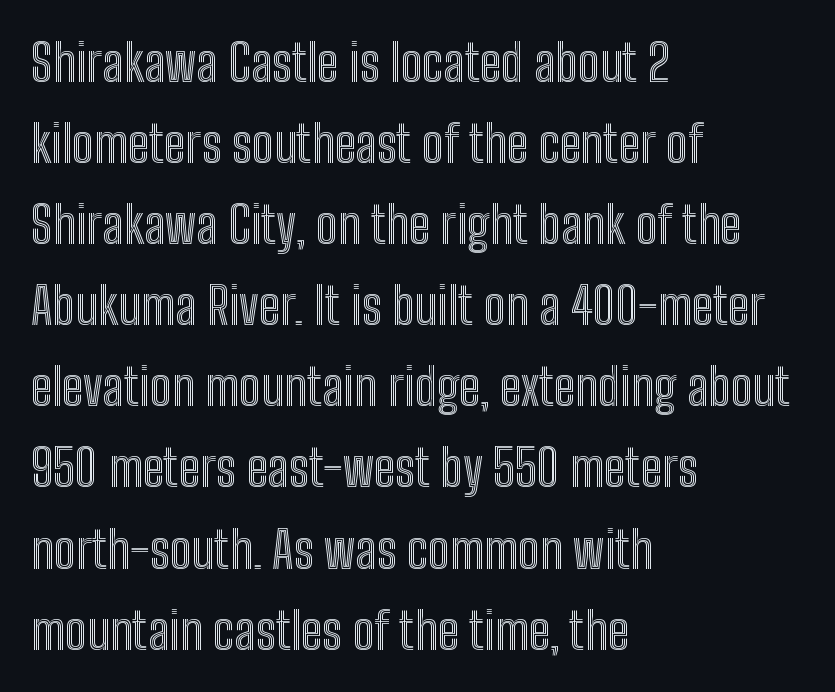
Q: Is the text italic (slanted)? A: No, it is upright.
Q: Is the text underlined? A: No.
Q: How is the paragraph aligned? A: Left-aligned.
Q: Is the spacing between letters normal or unusually wide? A: Normal.
Q: Is the spacing between lines tight, normal or loose? A: Normal.
Q: Width (condensed, normal, or wide)? A: Condensed.
Q: x-height? A: Medium.
Q: Monospaced? A: No.
